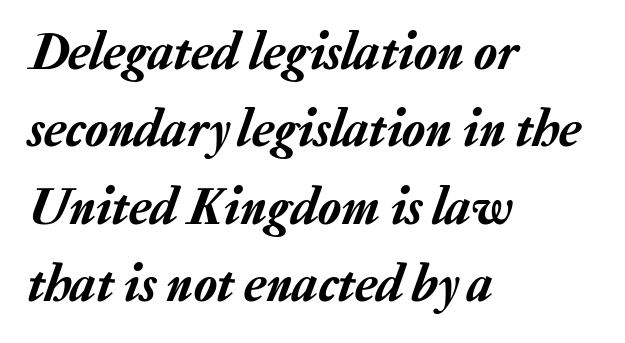
Q: Is the text italic (slanted)? A: Yes, it leans right by about 20 degrees.
Q: Is the text underlined? A: No.
Q: How is the paragraph aligned? A: Left-aligned.
Q: Is the spacing between letters normal or unusually wide? A: Normal.
Q: Is the spacing between lines tight, normal or loose? A: Normal.
Q: Width (condensed, normal, or wide)? A: Normal.
Q: Stroke contrast? A: Low.
Q: x-height? A: Medium.
Q: Monospaced? A: No.
